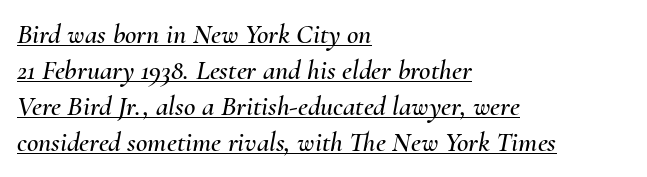
The image shows 28 px text type, italic (leaning right); set left-aligned, normal line spacing (1.28x), normal letter spacing, underlined; medium stroke contrast and a small x-height.
